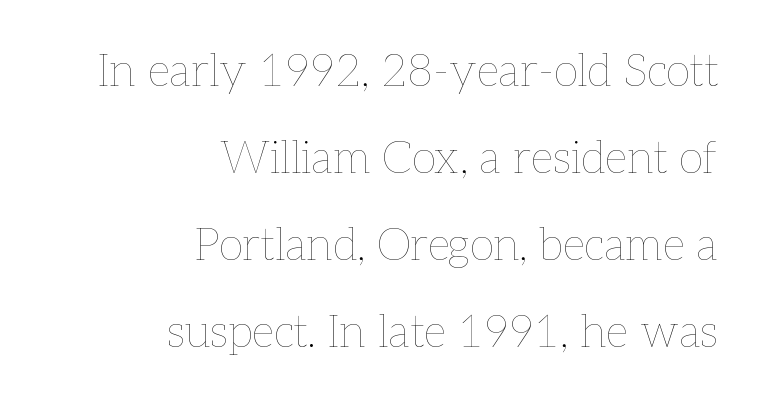
The image shows 45 px thin type, upright; set right-aligned, loose line spacing (1.93x), normal letter spacing, not underlined; low stroke contrast and a medium x-height.
